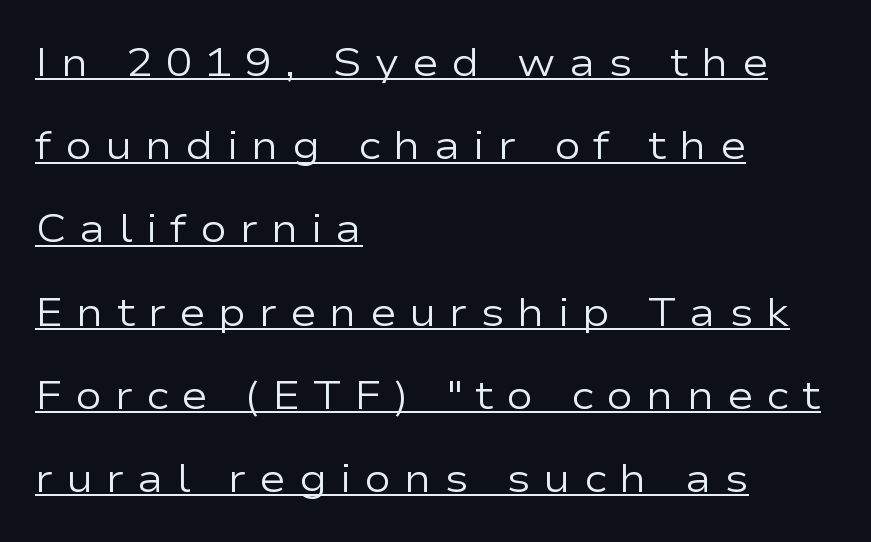
Q: Is the text bold? A: No.
Q: Is the text italic (slanted)? A: No, it is upright.
Q: Is the typeface a serif or a sans-serif typeface? A: Sans-serif.
Q: Is the text underlined? A: Yes.
Q: How is the paragraph aligned? A: Left-aligned.
Q: Is the spacing between letters normal or unusually wide? A: Unusually wide.
Q: Is the spacing between lines tight, normal or loose? A: Loose.
Q: Width (condensed, normal, or wide)? A: Wide.
Q: Stroke contrast? A: Low.
Q: x-height? A: Medium.
Q: Monospaced? A: No.
